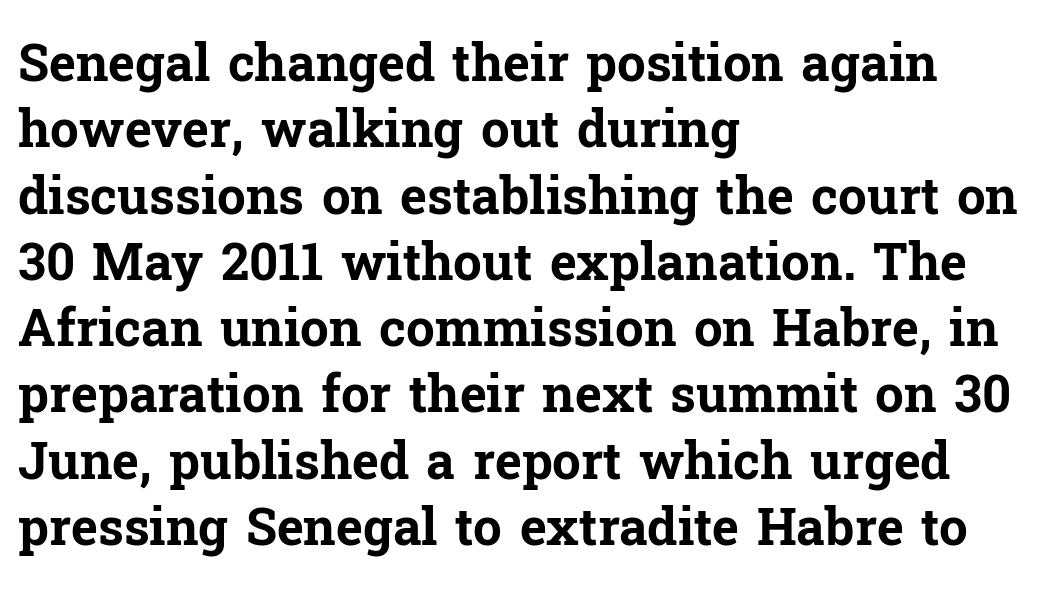
Q: Is the text bold? A: Yes.
Q: Is the text italic (slanted)? A: No, it is upright.
Q: Is the typeface a serif or a sans-serif typeface? A: Serif.
Q: Is the text underlined? A: No.
Q: How is the paragraph aligned? A: Left-aligned.
Q: Is the spacing between letters normal or unusually wide? A: Normal.
Q: Is the spacing between lines tight, normal or loose? A: Normal.
Q: Width (condensed, normal, or wide)? A: Normal.
Q: Stroke contrast? A: Low.
Q: x-height? A: Medium.
Q: Monospaced? A: No.
